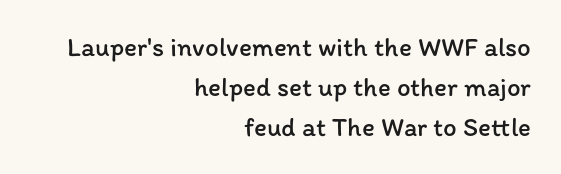
Q: Is the text bold? A: No.
Q: Is the text italic (slanted)? A: No, it is upright.
Q: Is the text underlined? A: No.
Q: How is the paragraph aligned? A: Right-aligned.
Q: Is the spacing between letters normal or unusually wide? A: Normal.
Q: Is the spacing between lines tight, normal or loose? A: Normal.
